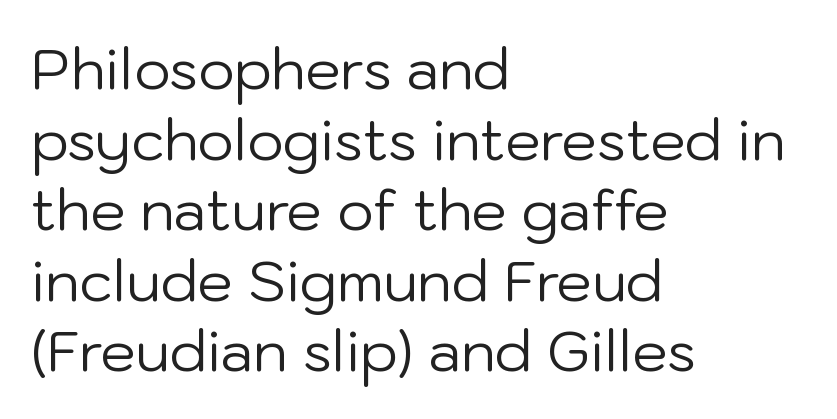
{"serif": "no", "italic": "no", "bold": "no", "weight": "regular", "width": "normal", "stroke_contrast": "low", "x_height": "medium", "monospaced": "no", "underline": "no", "align": "left", "line_spacing": "normal", "line_spacing_ratio": 1.26, "letter_spacing": "normal", "letter_spacing_em": 0.0, "glyph_px": 56}
